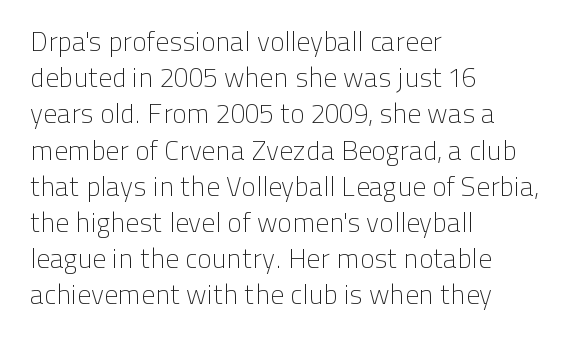
The image shows 27 px text type, upright; set left-aligned, normal line spacing (1.34x), normal letter spacing, not underlined.
